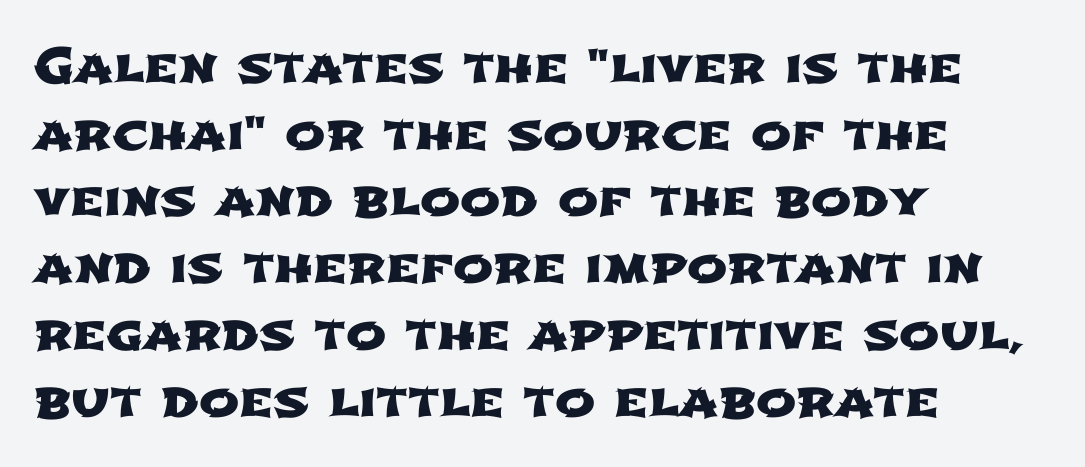
{"serif": "no", "width": "wide", "stroke_contrast": "low", "x_height": "medium", "monospaced": "no", "underline": "no", "align": "left", "line_spacing": "normal", "line_spacing_ratio": 1.39, "letter_spacing": "normal", "letter_spacing_em": 0.0, "glyph_px": 48}
